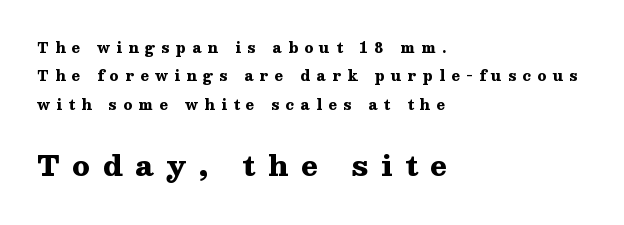
{"serif": "yes", "italic": "no", "bold": "yes", "weight": "heavy", "width": "wide", "stroke_contrast": "medium", "x_height": "medium", "monospaced": "no", "underline": "no", "align": "left", "line_spacing": "loose", "line_spacing_ratio": 2.02, "letter_spacing": "wide", "letter_spacing_em": 0.46, "larger_block": "second", "size_ratio": 2.0, "glyph_px": 28}
